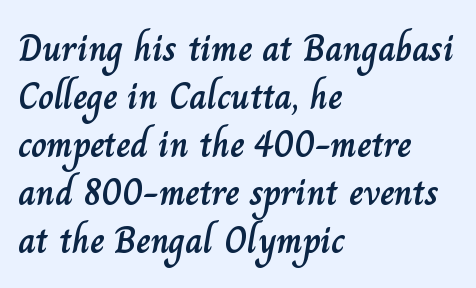
Q: Is the text italic (slanted)? A: Yes.
Q: Is the text underlined? A: No.
Q: How is the paragraph aligned? A: Left-aligned.
Q: Is the spacing between letters normal or unusually wide? A: Normal.
Q: Is the spacing between lines tight, normal or loose? A: Normal.
Q: Width (condensed, normal, or wide)? A: Normal.
Q: Stroke contrast? A: Low.
Q: x-height? A: Small.
Q: Monospaced? A: No.
